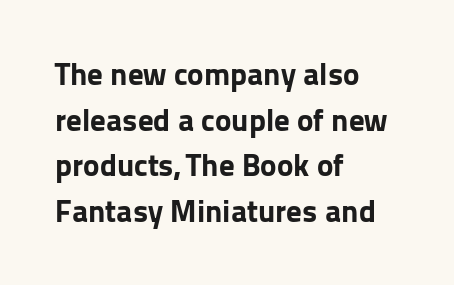
The font family rendered here belongs to the sans-serif group. The tracking reads as untouched default to a designer's eye. The specimen reads as upright at a glance. A normal amount of white space separates one row of letters from the next. The baseline area is clear. The lines are quadded left.
